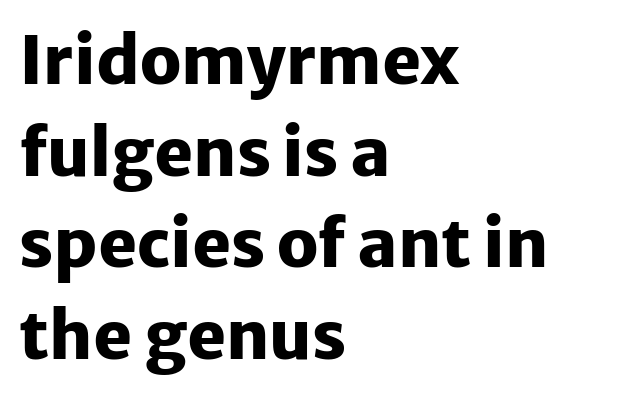
{"serif": "no", "italic": "no", "bold": "yes", "weight": "heavy", "width": "normal", "stroke_contrast": "low", "x_height": "medium", "monospaced": "no", "underline": "no", "align": "left", "line_spacing": "normal", "line_spacing_ratio": 1.39, "letter_spacing": "normal", "letter_spacing_em": 0.0, "glyph_px": 66}
